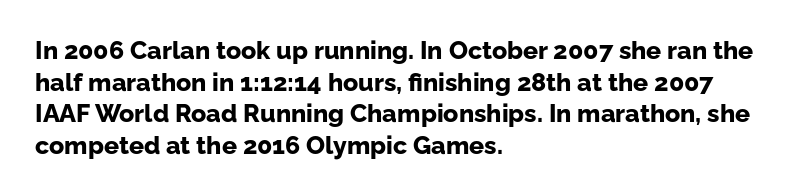
{"italic": "no", "bold": "yes", "underline": "no", "align": "left", "line_spacing": "normal", "line_spacing_ratio": 1.27, "letter_spacing": "normal", "letter_spacing_em": 0.0, "glyph_px": 25}
